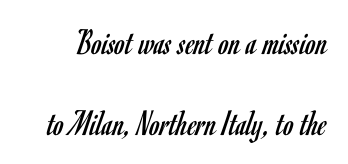
{"serif": "no", "bold": "no", "weight": "regular", "width": "condensed", "stroke_contrast": "low", "x_height": "small", "monospaced": "no", "underline": "no", "line_spacing": "loose", "line_spacing_ratio": 2.18, "letter_spacing": "normal", "letter_spacing_em": 0.0, "glyph_px": 37}
